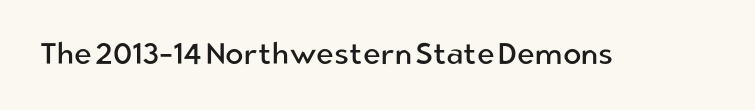
Q: Is the text bold? A: No.
Q: Is the text italic (slanted)? A: No, it is upright.
Q: Is the typeface a serif or a sans-serif typeface? A: Sans-serif.
Q: Is the text underlined? A: No.
Q: Is the spacing between letters normal or unusually wide? A: Normal.
Q: Width (condensed, normal, or wide)? A: Normal.
Q: Stroke contrast? A: Low.
Q: x-height? A: Medium.
Q: Monospaced? A: No.
